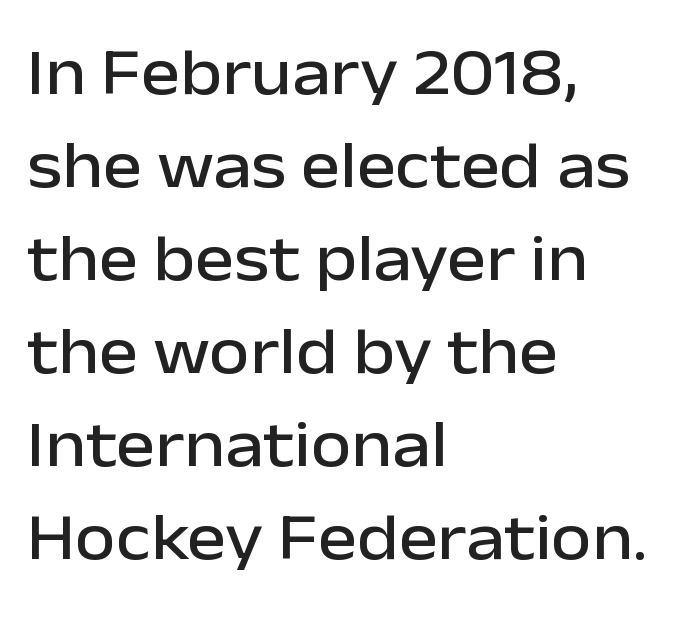
Note: no serifs on the glyphs. Standard letterfit; no display-style spreading of the glyphs. How would I describe the line gaps? Plain and ordinary. Is the block centered? No — it sits flush against the left margin. The lettering holds an erect, upright posture throughout.
